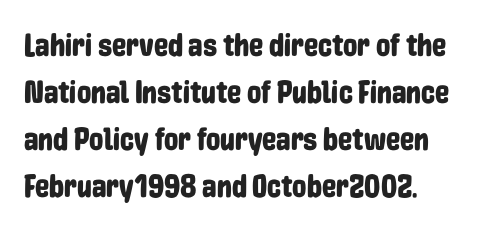
The image shows 32 px condensed sans-serif type, upright; set left-aligned, normal line spacing (1.47x), normal letter spacing, not underlined; low stroke contrast and a medium x-height.
